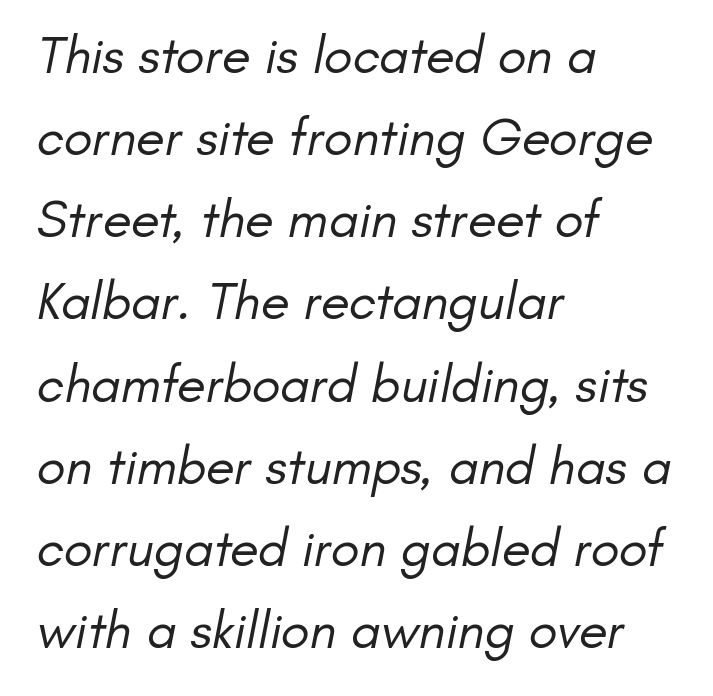
The image shows 53 px regular-weight sans-serif type; set left-aligned, normal line spacing (1.55x), normal letter spacing, not underlined; low stroke contrast and a small x-height.
